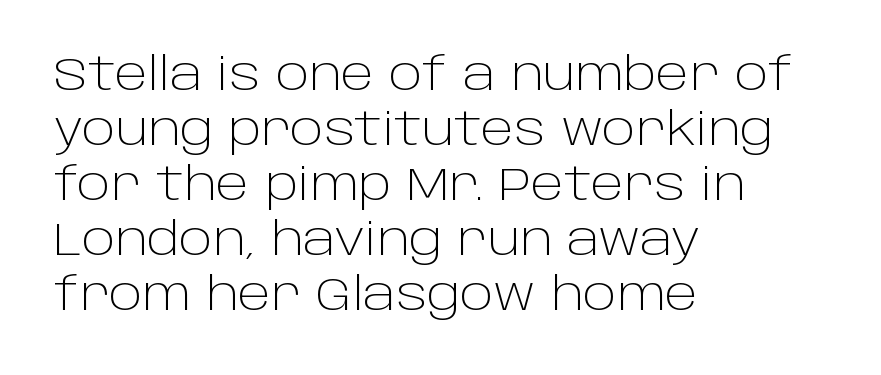
Nobody touched the tracking dial on this one. Letters have the restrained weight of plain body copy at most. Each letter keeps its own natural width here, so spacing adapts to shape. Plain, unruled lines of type. If you drew a line through each stem, it would be perfectly vertical. All the whitespace from short lines collects on the right.
